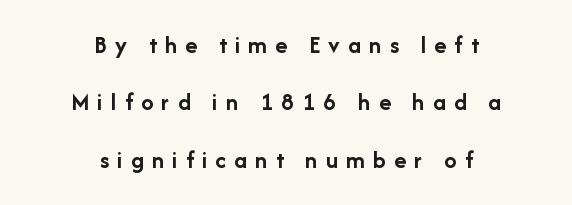
Q: Is the text bold? A: Yes.
Q: Is the text italic (slanted)? A: No, it is upright.
Q: Is the text underlined? A: No.
Q: How is the paragraph aligned? A: Centered.
Q: Is the spacing between letters normal or unusually wide? A: Unusually wide.
Q: Is the spacing between lines tight, normal or loose? A: Loose.
